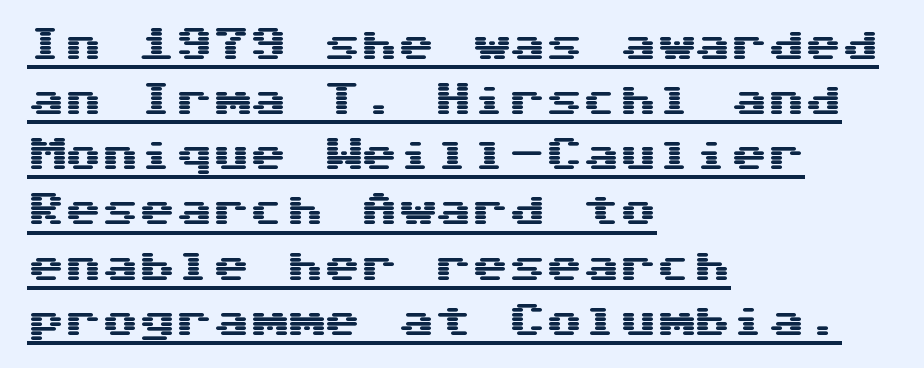
Nothing sits at the stroke ends, so this counts as sans-serif. No italicization has been applied; the sample stays upright. Check the space under the baseline: a stroke is drawn there. Look at the tracking — it's just the regular setting, nothing added.
